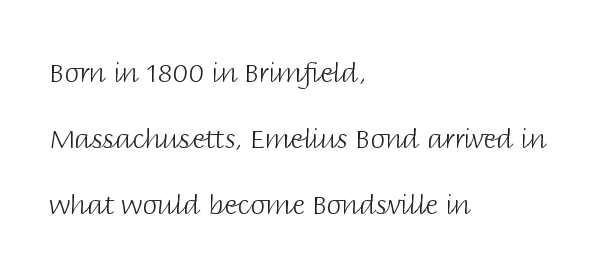
The image shows 27 px text type, upright; set left-aligned, loose line spacing (2.45x), normal letter spacing, not underlined.
